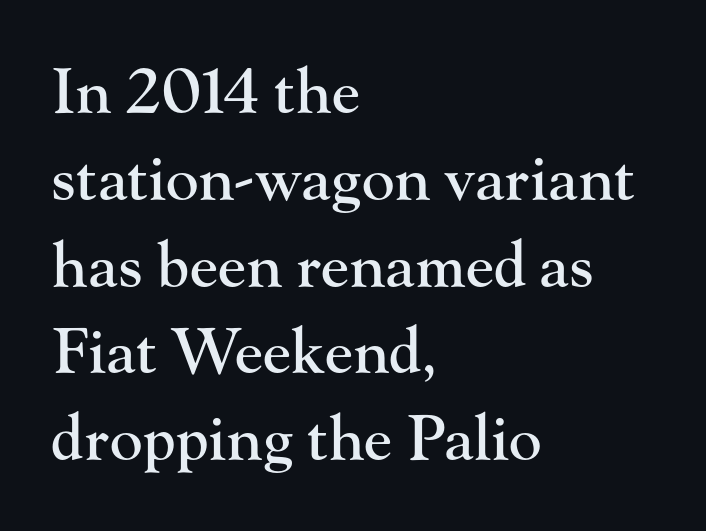
Q: Is the text italic (slanted)? A: No, it is upright.
Q: Is the typeface a serif or a sans-serif typeface? A: Serif.
Q: Is the text underlined? A: No.
Q: How is the paragraph aligned? A: Left-aligned.
Q: Is the spacing between letters normal or unusually wide? A: Normal.
Q: Is the spacing between lines tight, normal or loose? A: Normal.
Q: Width (condensed, normal, or wide)? A: Normal.
Q: Stroke contrast? A: High.
Q: x-height? A: Small.
Q: Monospaced? A: No.
